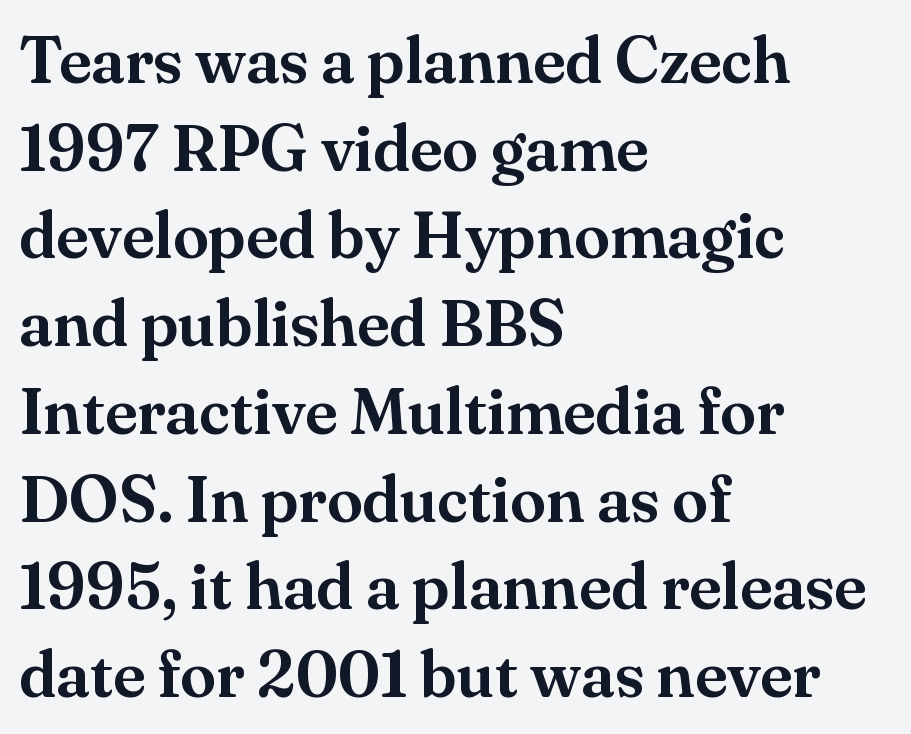
Think of a printed novel: that variable character pitch is what you see here. Does extra space separate the letters? No, they use regular spacing. A bare baseline throughout the passage. The text was rendered using a seriffed face with decorative stroke endings.
